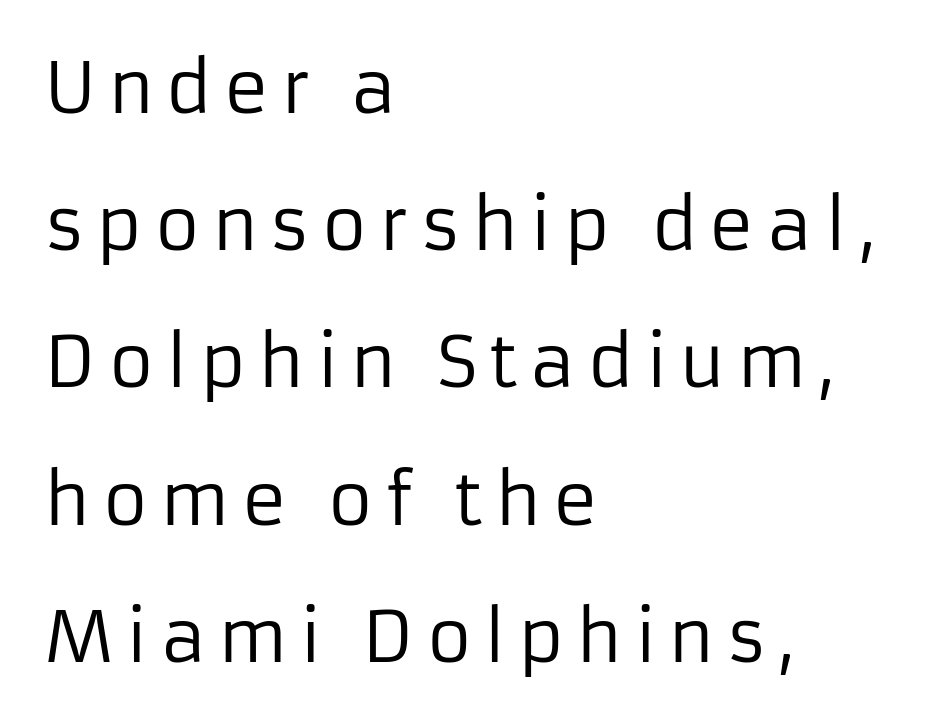
Grotesque or geometric, the face here clearly has no serifs. Do the characters align in a grid? No, the font is proportional. Regarding leading, the lines here are spaced well apart. Check the space under the baseline: it is left empty. Characters remain perfectly vertical along every line.
